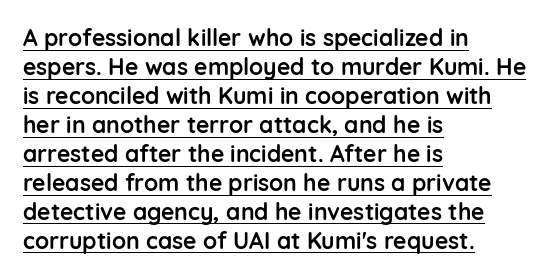
The image shows 23 px bold type, upright; set left-aligned, normal line spacing (1.26x), normal letter spacing, underlined.
